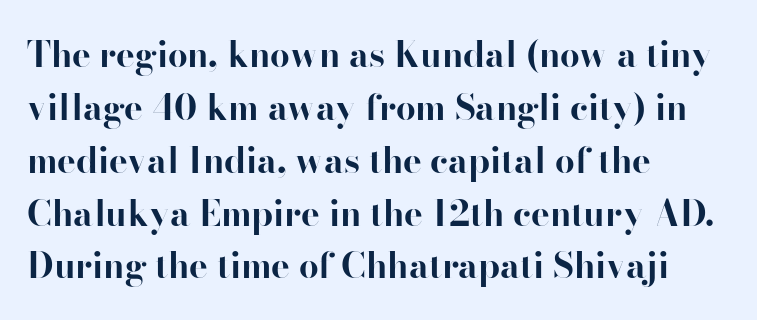
The image shows 35 px bold serif type, upright; set left-aligned, normal line spacing (1.51x), normal letter spacing, not underlined; high stroke contrast and a small x-height.
